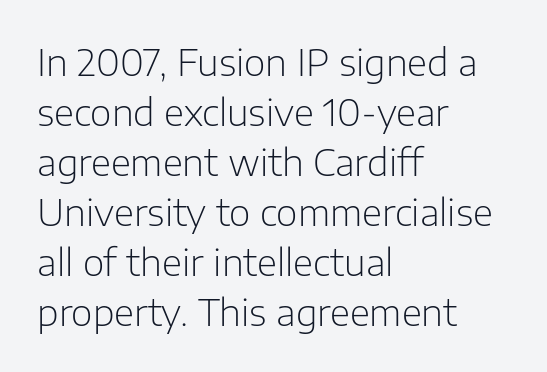
Q: Is the text bold? A: No.
Q: Is the text italic (slanted)? A: No, it is upright.
Q: Is the typeface a serif or a sans-serif typeface? A: Sans-serif.
Q: Is the text underlined? A: No.
Q: How is the paragraph aligned? A: Left-aligned.
Q: Is the spacing between letters normal or unusually wide? A: Normal.
Q: Is the spacing between lines tight, normal or loose? A: Normal.
Q: Width (condensed, normal, or wide)? A: Normal.
Q: Stroke contrast? A: Low.
Q: x-height? A: Medium.
Q: Monospaced? A: No.
